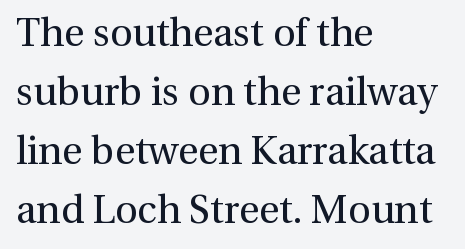
The image shows 39 px regular-weight serif type, upright; set left-aligned, normal line spacing (1.51x), normal letter spacing, not underlined; a medium x-height.
